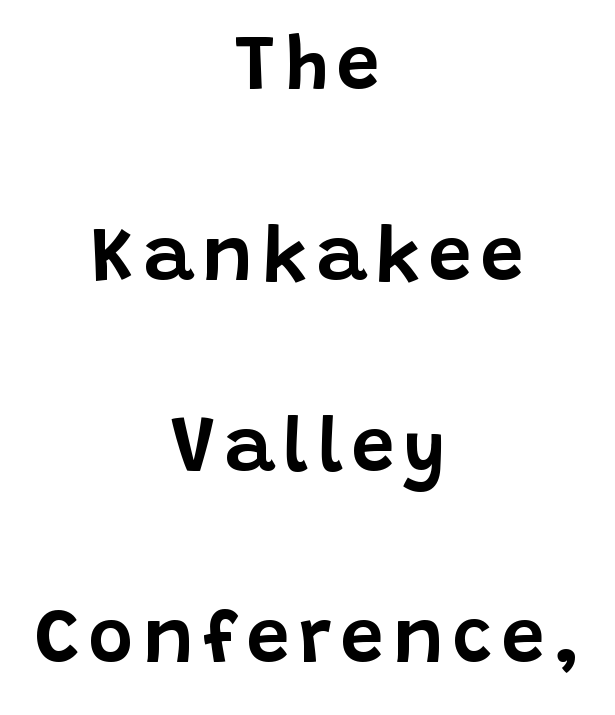
The image shows 77 px sans-serif type, upright; set centered, loose line spacing (2.48x), not underlined; low stroke contrast and a large x-height.
